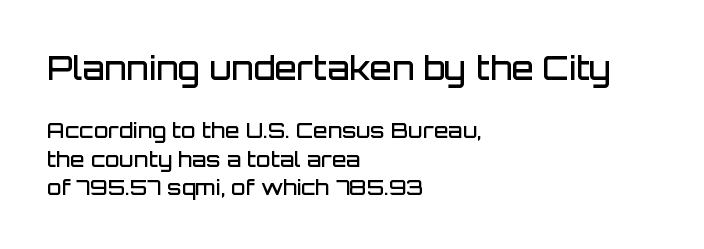
These lines sit exactly where default settings would place them. No word sits above an underline. No extra tracking has been applied to these lines. Unlike a traditional serif, this face leaves its strokes unadorned.
